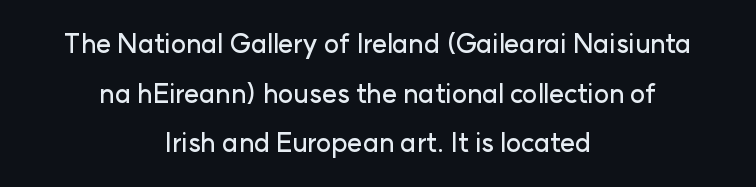
Q: Is the text italic (slanted)? A: No, it is upright.
Q: Is the text underlined? A: No.
Q: How is the paragraph aligned? A: Centered.
Q: Is the spacing between letters normal or unusually wide? A: Normal.
Q: Is the spacing between lines tight, normal or loose? A: Loose.
